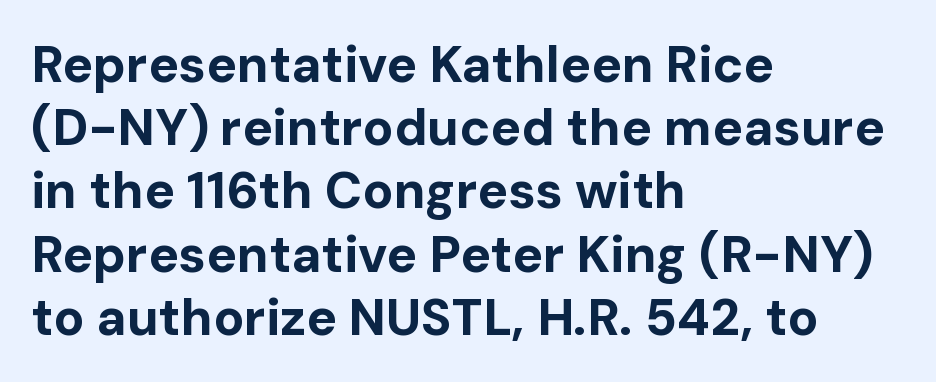
The image shows 51 px bold sans-serif type, upright; set left-aligned, line spacing 1.24x, normal letter spacing, not underlined; low stroke contrast and a medium x-height.
